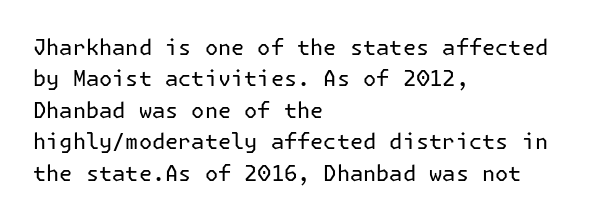
{"italic": "no", "bold": "no", "underline": "no", "align": "left", "line_spacing": "normal", "line_spacing_ratio": 1.43, "letter_spacing": "normal", "letter_spacing_em": 0.0, "glyph_px": 22}
